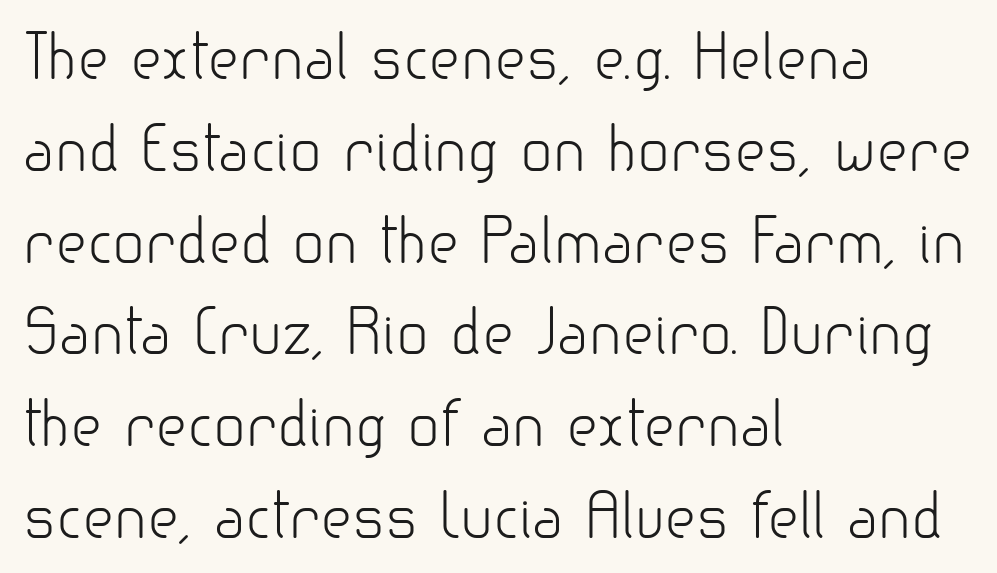
Q: Is the text bold? A: No.
Q: Is the text italic (slanted)? A: No, it is upright.
Q: Is the typeface a serif or a sans-serif typeface? A: Sans-serif.
Q: Is the text underlined? A: No.
Q: How is the paragraph aligned? A: Left-aligned.
Q: Is the spacing between letters normal or unusually wide? A: Normal.
Q: Is the spacing between lines tight, normal or loose? A: Normal.
Q: Width (condensed, normal, or wide)? A: Normal.
Q: Stroke contrast? A: Low.
Q: x-height? A: Small.
Q: Monospaced? A: No.
